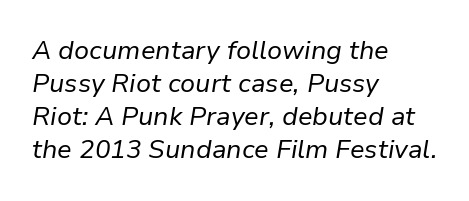
Q: Is the text bold? A: No.
Q: Is the text italic (slanted)? A: Yes, it leans right by about 9 degrees.
Q: Is the text underlined? A: No.
Q: How is the paragraph aligned? A: Left-aligned.
Q: Is the spacing between letters normal or unusually wide? A: Normal.
Q: Is the spacing between lines tight, normal or loose? A: Normal.
